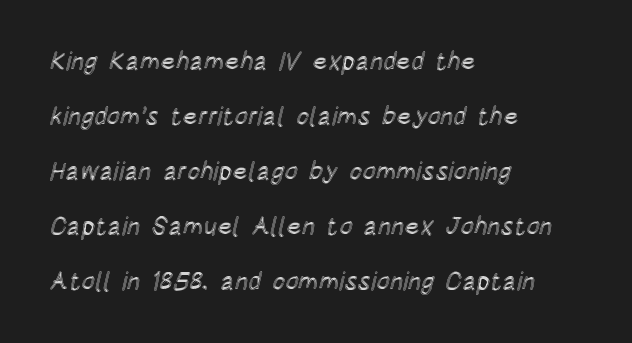
The image shows 25 px text type; set left-aligned, loose line spacing (2.2x), normal letter spacing, not underlined.
